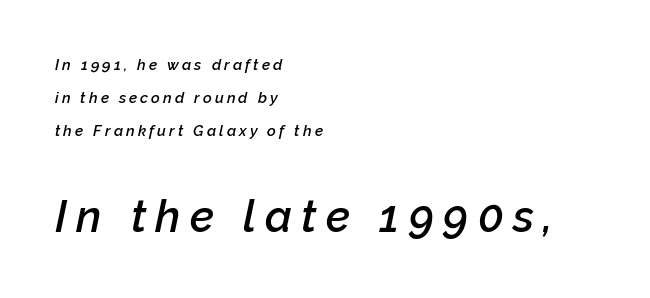
The image shows 44 px semibold type, italic (leaning right); set left-aligned, loose line spacing (2.21x), unusually wide letter spacing (+0.21 em), not underlined; the second (bottom) block is 2.93x larger; low stroke contrast and a medium x-height.
